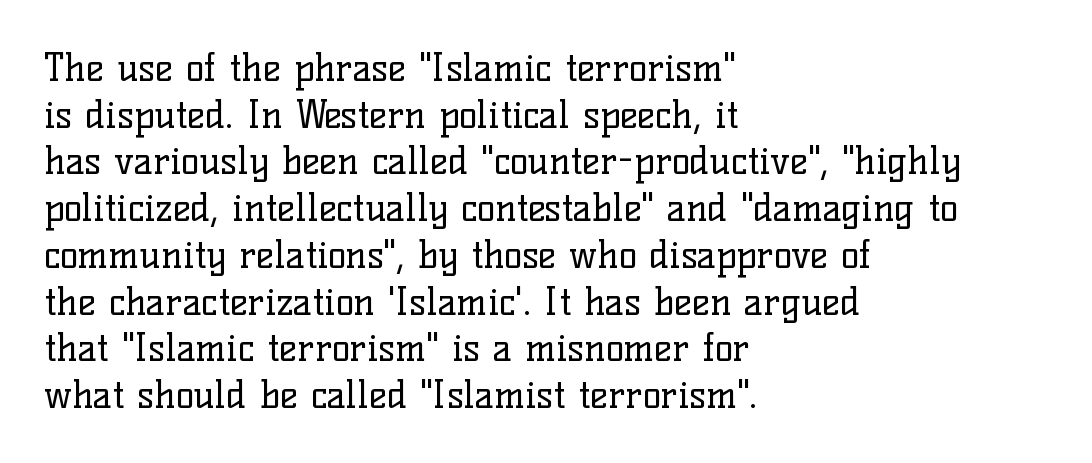
Q: Is the text bold? A: No.
Q: Is the text italic (slanted)? A: No, it is upright.
Q: Is the typeface a serif or a sans-serif typeface? A: Serif.
Q: Is the text underlined? A: No.
Q: How is the paragraph aligned? A: Left-aligned.
Q: Is the spacing between letters normal or unusually wide? A: Normal.
Q: Width (condensed, normal, or wide)? A: Normal.
Q: Stroke contrast? A: Low.
Q: x-height? A: Medium.
Q: Monospaced? A: No.
